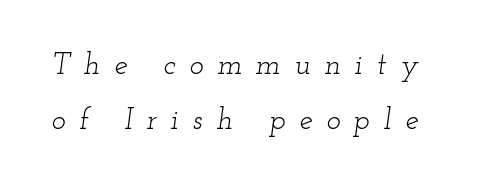
Q: Is the text bold? A: No.
Q: Is the text italic (slanted)? A: Yes, it leans right by about 12 degrees.
Q: Is the typeface a serif or a sans-serif typeface? A: Serif.
Q: Is the text underlined? A: No.
Q: Is the spacing between letters normal or unusually wide? A: Unusually wide.
Q: Width (condensed, normal, or wide)? A: Wide.
Q: Stroke contrast? A: Low.
Q: x-height? A: Small.
Q: Monospaced? A: No.
